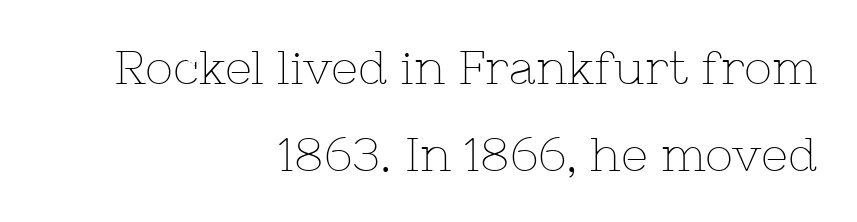
Q: Is the text bold? A: No.
Q: Is the text italic (slanted)? A: No, it is upright.
Q: Is the typeface a serif or a sans-serif typeface? A: Serif.
Q: Is the text underlined? A: No.
Q: How is the paragraph aligned? A: Right-aligned.
Q: Is the spacing between letters normal or unusually wide? A: Normal.
Q: Width (condensed, normal, or wide)? A: Normal.
Q: Stroke contrast? A: Low.
Q: x-height? A: Medium.
Q: Monospaced? A: No.
